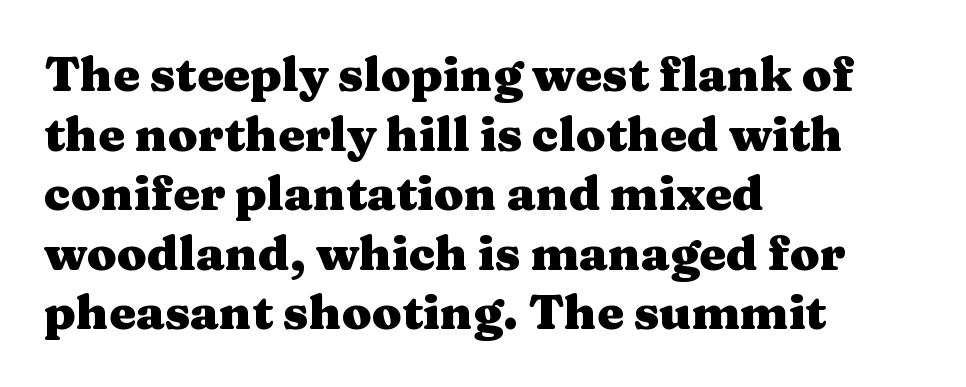
Rule under the text: the space is simply empty. Ordinary non-slanted type is in use. Think of a printed novel: that variable character pitch is what you see here. The font is running at its bold setting. What kind of face is this? One with serifs.
